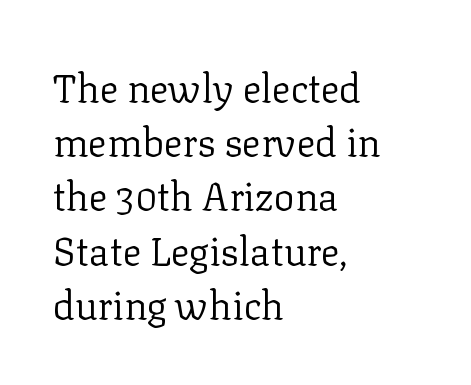
{"serif": "yes", "italic": "no", "bold": "no", "weight": "regular", "width": "normal", "stroke_contrast": "low", "x_height": "medium", "monospaced": "no", "underline": "no", "align": "left", "line_spacing": "normal", "line_spacing_ratio": 1.39, "letter_spacing": "normal", "letter_spacing_em": 0.0, "glyph_px": 39}
